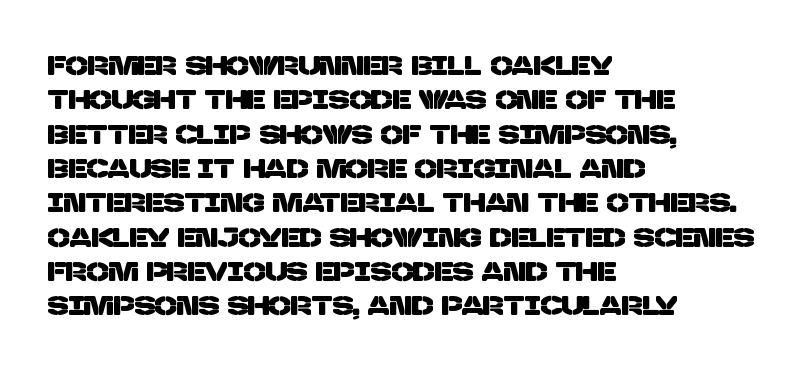
This rendering features lettering with no underline. Tracking here is standard; glyphs follow each other at the usual distance. The paragraph has a hard left edge and a soft right edge. Quick note: interline space is typical.
